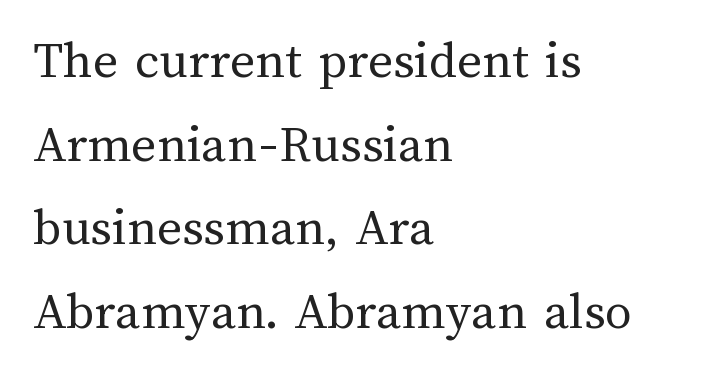
The image shows 54 px regular-weight type, upright; set left-aligned, normal line spacing (1.55x), normal letter spacing, not underlined; medium stroke contrast and a medium x-height.
